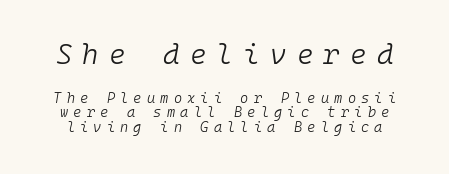
The letterforms stand isolated, each surrounded by extra space. The typography opts for an oblique posture over an upright one. Leading: reduced. This reads as an unemphasized weight, regular at the heaviest. The passage shown is not underscored anywhere.
